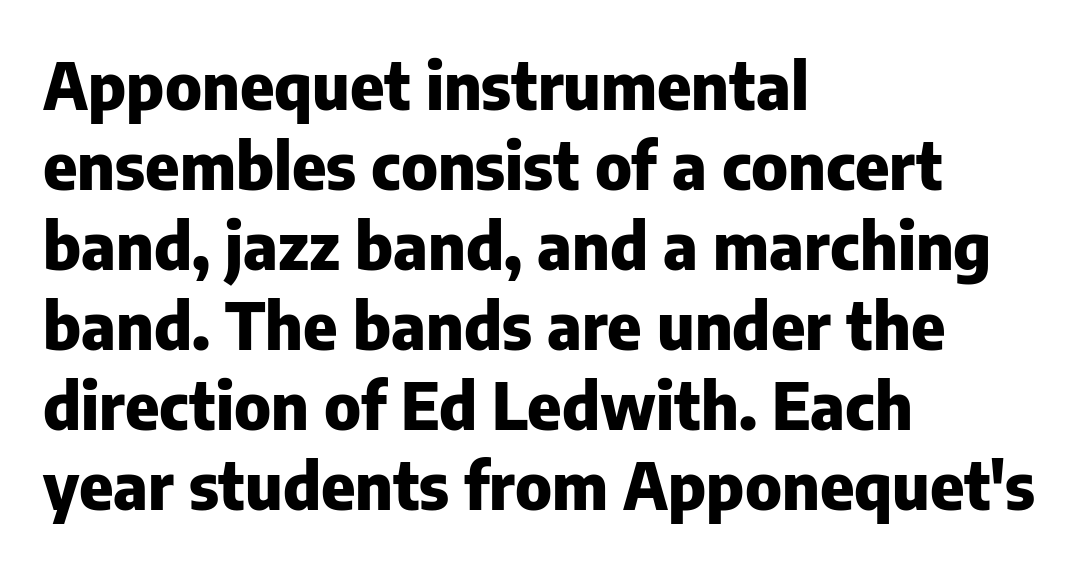
The rendering anchors every line to the left-hand side. Plain, unruled lines of type. Do the letters lean? They stand straight. Is this a fixed-width face? No — the glyphs have proportional, varying widths.
